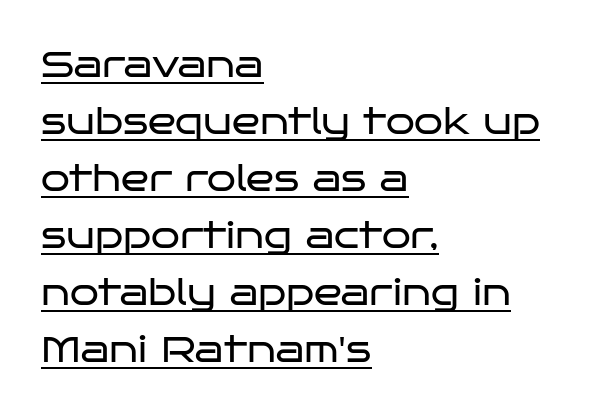
{"serif": "no", "italic": "no", "bold": "no", "weight": "regular", "width": "wide", "stroke_contrast": "low", "x_height": "large", "monospaced": "no", "underline": "yes", "align": "left", "line_spacing": "normal", "line_spacing_ratio": 1.54, "letter_spacing": "normal", "letter_spacing_em": 0.0, "glyph_px": 37}
